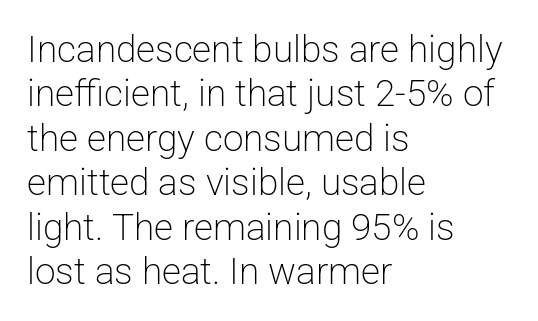
Q: Is the text bold? A: No.
Q: Is the text italic (slanted)? A: No, it is upright.
Q: Is the typeface a serif or a sans-serif typeface? A: Sans-serif.
Q: Is the text underlined? A: No.
Q: How is the paragraph aligned? A: Left-aligned.
Q: Is the spacing between letters normal or unusually wide? A: Normal.
Q: Width (condensed, normal, or wide)? A: Normal.
Q: Stroke contrast? A: Low.
Q: x-height? A: Medium.
Q: Monospaced? A: No.
